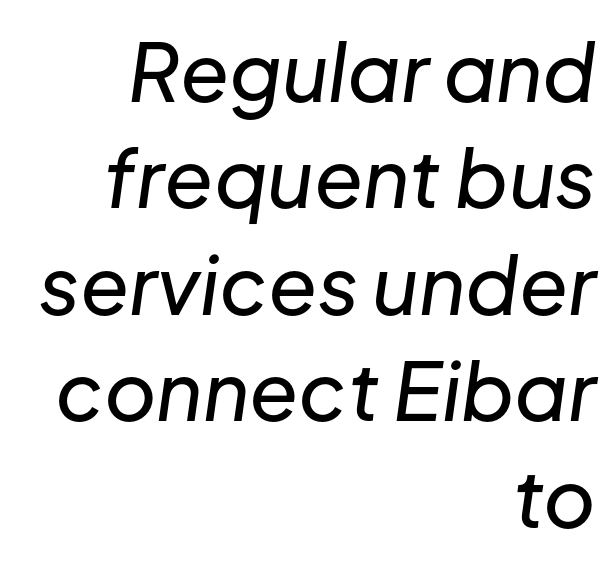
Character widths vary here, with narrow letters taking less room than wide ones. Compared with ordinary roman type, these characters are visibly tilted. Regular leading. Short note: letters normally spaced. The gap between lines stays unmarked.
